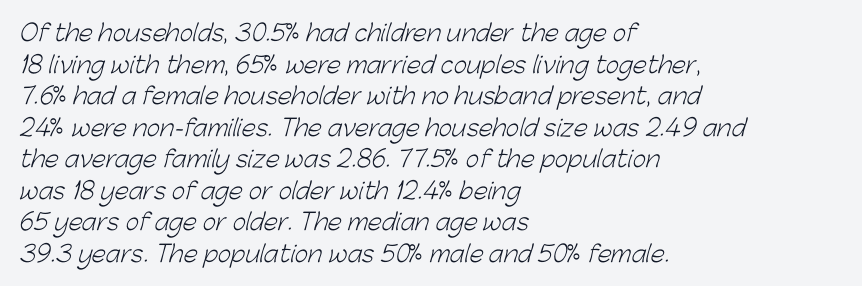
Q: Is the text bold? A: No.
Q: Is the text underlined? A: No.
Q: How is the paragraph aligned? A: Left-aligned.
Q: Is the spacing between letters normal or unusually wide? A: Normal.
Q: Is the spacing between lines tight, normal or loose? A: Normal.
